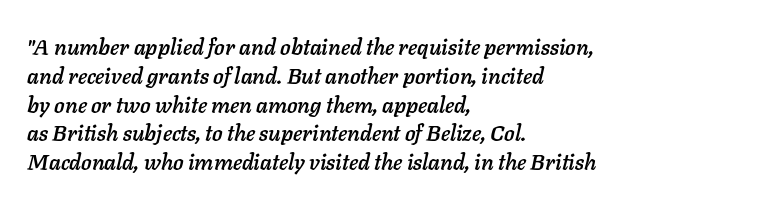
The type is set solid horizontally, with unmodified tracking. Each new line begins a customary step beneath the previous one. The lines in this sample share a left origin and differ only in where they stop. Rule under the text: the space is simply empty.
